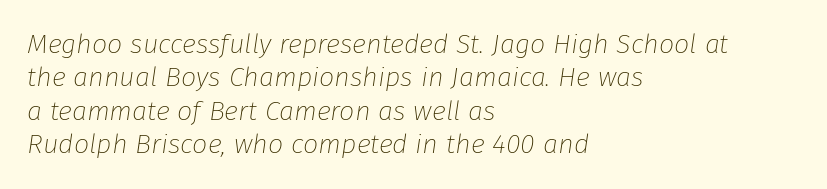
The specimen omits any rule beneath the text block's lines. Inter-character spacing is left at the font's built-in metrics. Does the lettering tilt? It does — this is italic. No letter is thick-stroked: the sample isn't bold.
